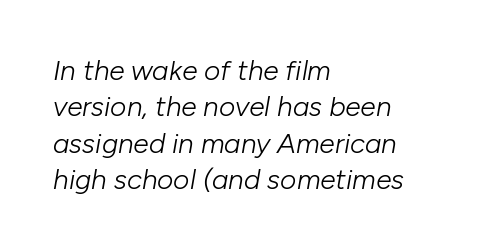
The image shows 28 px light type, italic (leaning right); set left-aligned, normal line spacing (1.3x), normal letter spacing, not underlined; low stroke contrast and a medium x-height.
